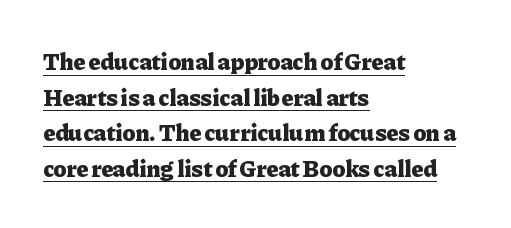
{"italic": "no", "bold": "yes", "underline": "yes", "align": "left", "line_spacing": "normal", "line_spacing_ratio": 1.48, "letter_spacing": "normal", "letter_spacing_em": 0.0, "glyph_px": 24}
